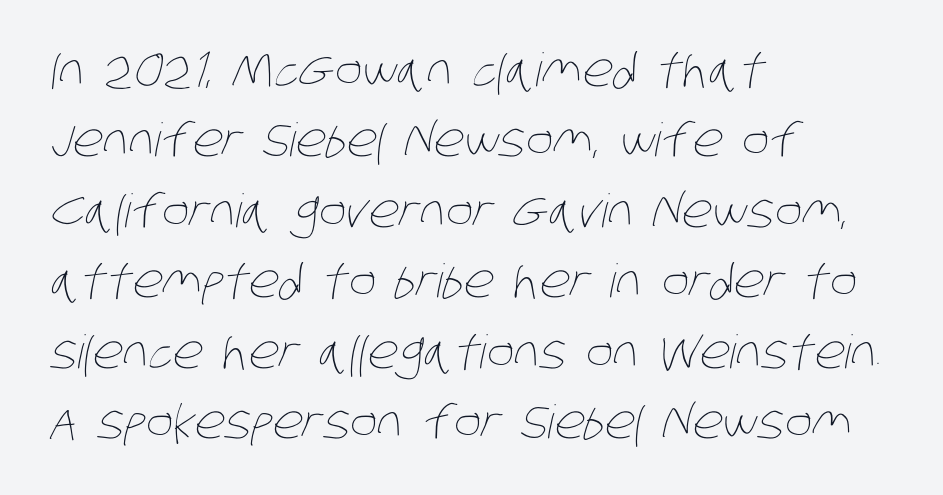
No chunkiness to these letters — they're not bold. The face used here is proportionally spaced, like ordinary book or web type. There is no visible air inserted between adjacent glyphs. Rows of type keep a routine distance in the vertical direction. A bare baseline throughout the passage. Alignment: flush left.
